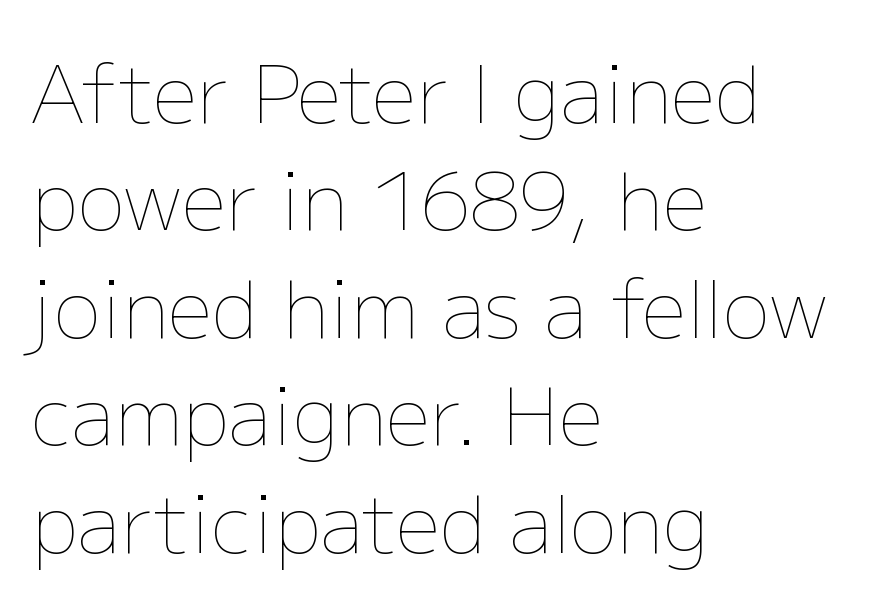
{"italic": "no", "bold": "no", "weight": "thin", "width": "normal", "stroke_contrast": "low", "x_height": "medium", "monospaced": "no", "underline": "no", "align": "left", "line_spacing": "normal", "line_spacing_ratio": 1.36, "letter_spacing": "normal", "letter_spacing_em": 0.0, "glyph_px": 79}
